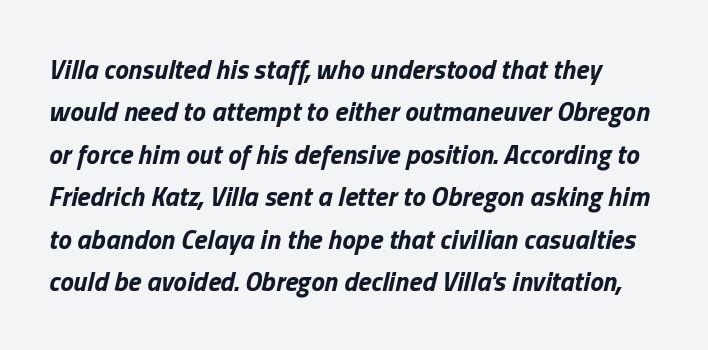
Here the glyphs are tracked normally, forming tight word shapes. Students, this is bold: see how much ink each stroke carries. Slant detected: the letters are inclined. The strip under each line holds only bare page. Baseline-to-baseline distance is the conventional proportion of letter height.
